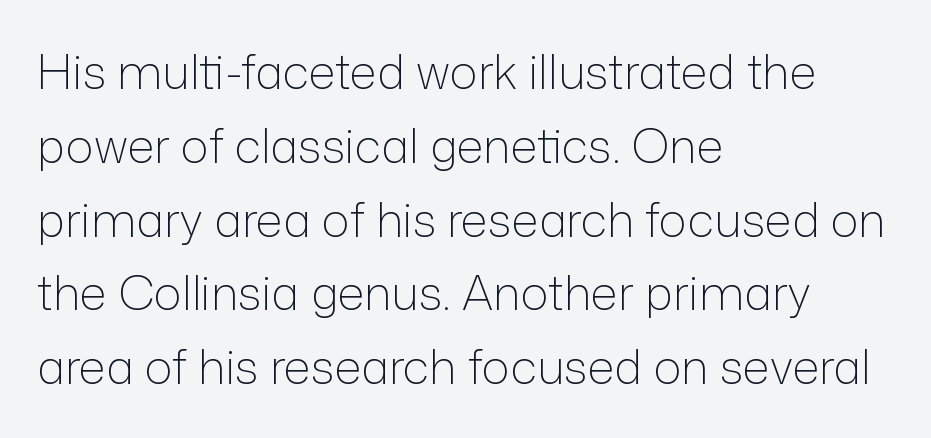
You can tell it's not italic because the verticals are truly vertical. The typeface has the unassuming heft of standard copy or less. Looks like regular typesetting: each glyph gets only the width it needs. The horizontal fit of the characters is conventional and even. Notice how the passage keeps a crisp vertical edge on the left only. The font family rendered here belongs to the sans-serif group.
